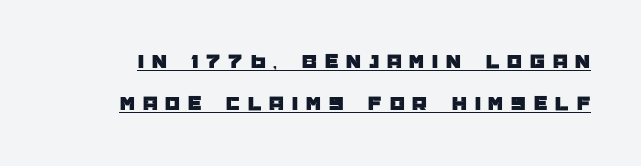
Q: Is the text italic (slanted)? A: No, it is upright.
Q: Is the text underlined? A: Yes.
Q: Is the spacing between letters normal or unusually wide? A: Unusually wide.
Q: Is the spacing between lines tight, normal or loose? A: Loose.
